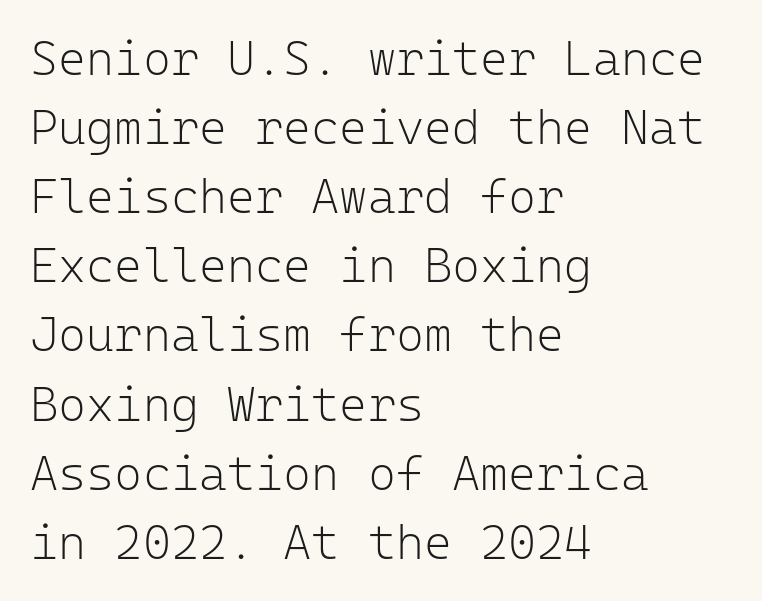
{"serif": "no", "italic": "no", "bold": "no", "weight": "light", "width": "normal", "stroke_contrast": "low", "x_height": "medium", "monospaced": "yes", "underline": "no", "align": "left", "line_spacing": "normal", "line_spacing_ratio": 1.44, "letter_spacing": "normal", "letter_spacing_em": 0.0, "glyph_px": 48}
